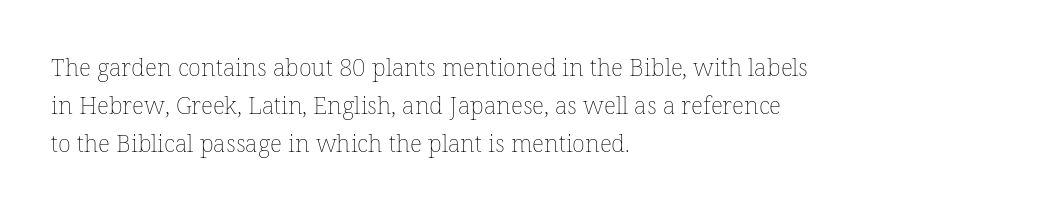
Caption: standard tracking, unaltered. How would I describe the line gaps? Plain and ordinary. Notice how the stems are strictly vertical — no italics here. The typeface has the unassuming heft of standard copy or less. The lines are quadded left.
